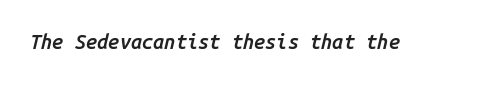
The image shows 20 px text type, italic (leaning right); set normal letter spacing, not underlined.
